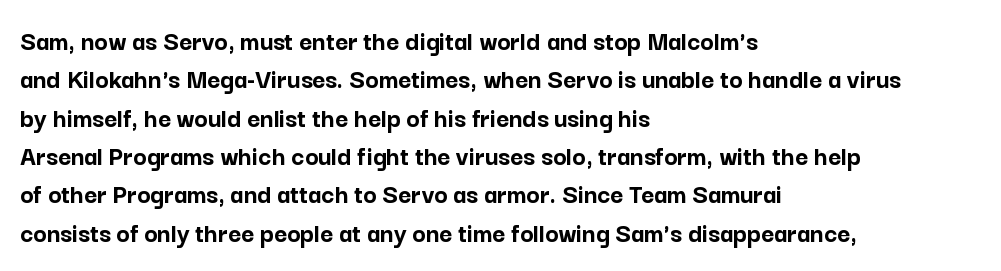
Check under the words: just untouched page. You could not count columns in this text — the font is proportionally spaced. The typeface chosen for these lines omits serifs. Teacher's note: observe the even left margin — that is flush-left alignment. These lines keep a tight, regular rhythm from letter to letter. Nope, not italic — everything's standing straight.
